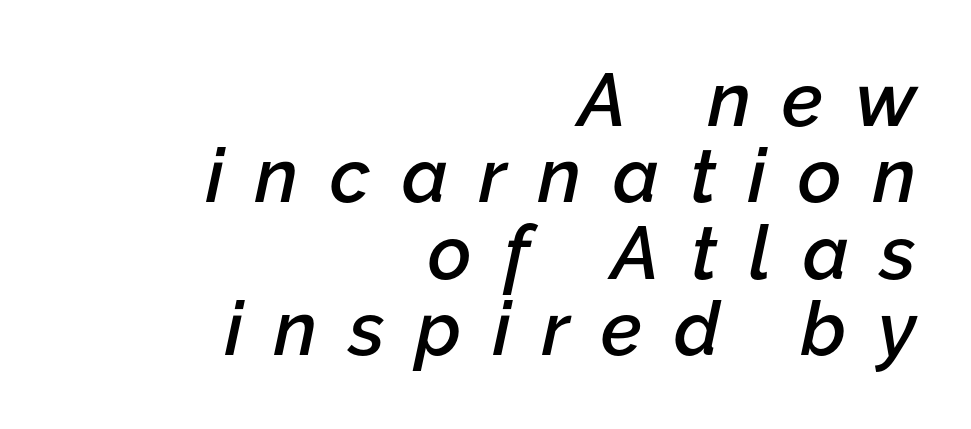
These lines were composed using italics. Caption: expanded tracking, letters set apart. Letters rest on an invisible, unmarked baseline. Typesetter's note: demi weight, one step under bold. This sample has the flowing, uneven cadence of proportional lettering. The passage is arranged like a letterhead date or caption credit — flush right.
